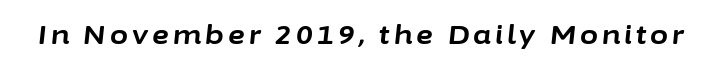
Q: Is the text bold? A: Yes.
Q: Is the text italic (slanted)? A: Yes, it leans right by about 6 degrees.
Q: Is the text underlined? A: No.
